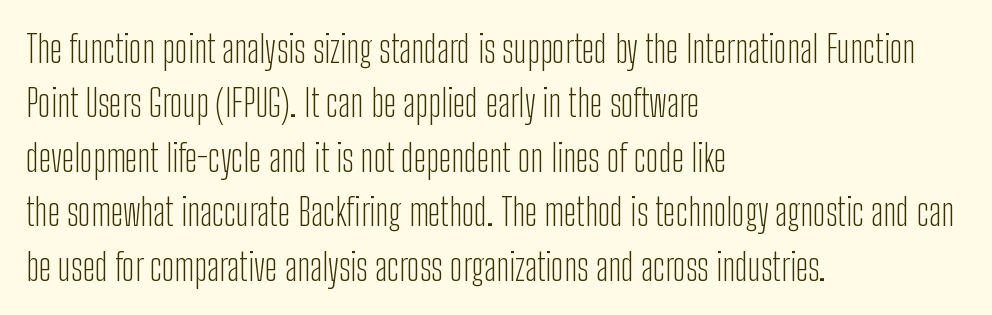
Character widths vary here, with narrow letters taking less room than wide ones. These lines keep a tight, regular rhythm from letter to letter. The typeface has the unassuming heft of standard copy or less. The foot of each line stays bare and open. The lines in this sample share a left origin and differ only in where they stop. Serif or sans? Sans — the stroke terminals are bare.
